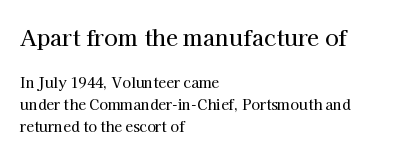
The image shows 22 px text type, upright; set left-aligned, normal line spacing (1.54x), normal letter spacing, not underlined; the first (top) block is 1.57x larger.
